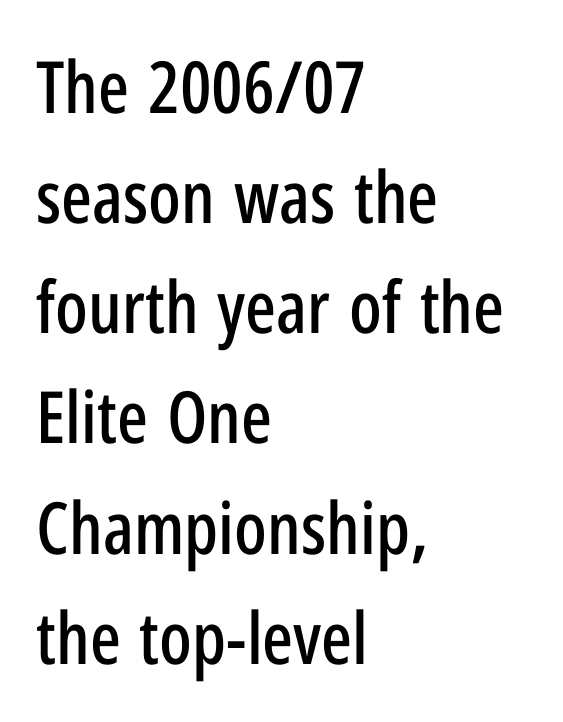
Q: Is the text italic (slanted)? A: No, it is upright.
Q: Is the typeface a serif or a sans-serif typeface? A: Sans-serif.
Q: Is the text underlined? A: No.
Q: How is the paragraph aligned? A: Left-aligned.
Q: Is the spacing between letters normal or unusually wide? A: Normal.
Q: Is the spacing between lines tight, normal or loose? A: Normal.
Q: Width (condensed, normal, or wide)? A: Condensed.
Q: Stroke contrast? A: Low.
Q: x-height? A: Medium.
Q: Monospaced? A: No.
